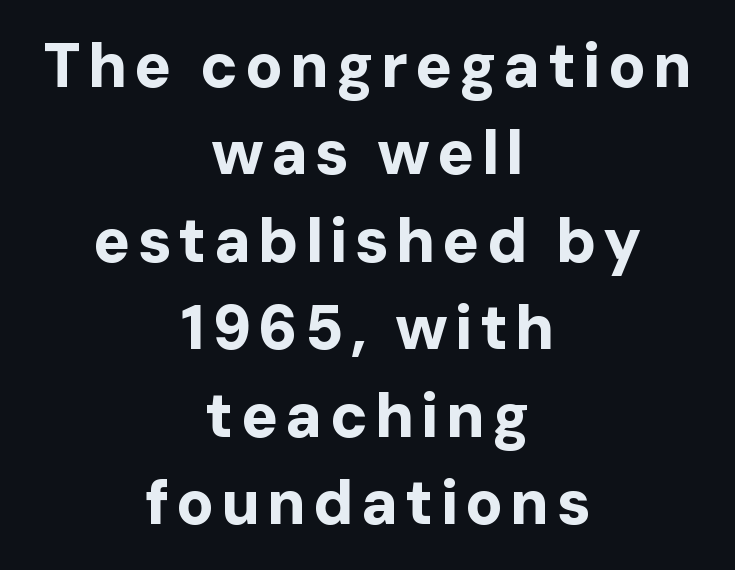
{"serif": "no", "italic": "no", "bold": "yes", "weight": "bold", "width": "normal", "stroke_contrast": "low", "x_height": "medium", "monospaced": "no", "underline": "no", "align": "center", "line_spacing": "normal", "line_spacing_ratio": 1.41, "glyph_px": 62}
